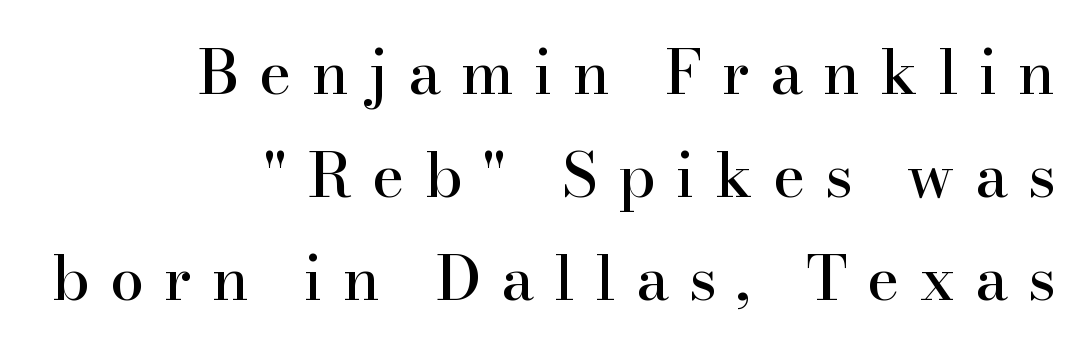
{"serif": "yes", "italic": "no", "width": "normal", "stroke_contrast": "high", "x_height": "small", "monospaced": "no", "underline": "no", "align": "right", "line_spacing": "normal", "line_spacing_ratio": 1.69, "letter_spacing": "wide", "letter_spacing_em": 0.33, "glyph_px": 61}
